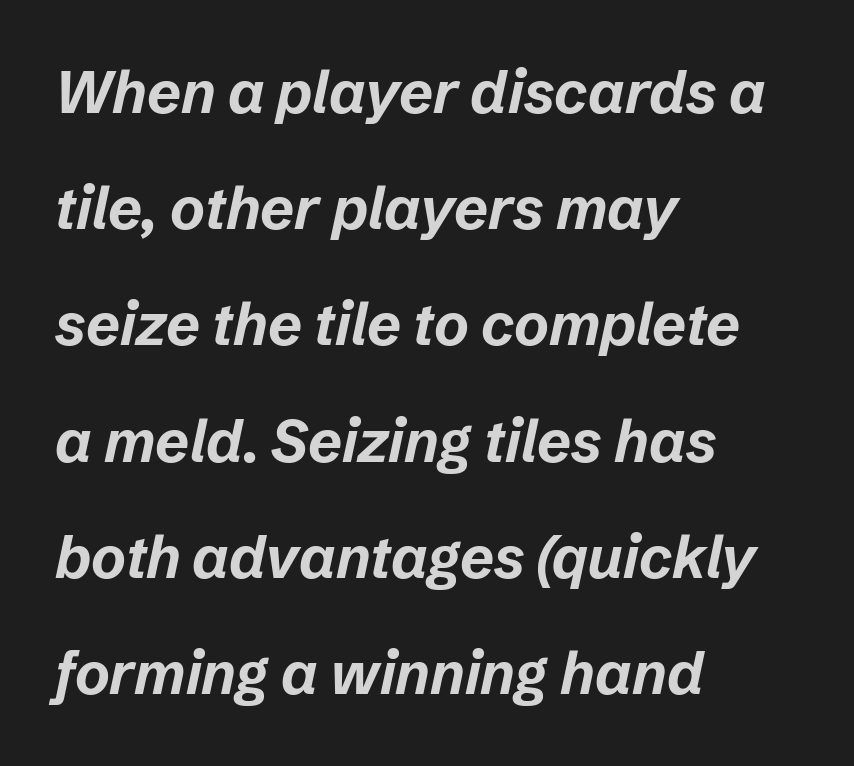
{"italic": "yes", "lean": "right", "slant_degrees": 12, "bold": "yes", "weight": "bold", "width": "normal", "stroke_contrast": "low", "x_height": "medium", "monospaced": "no", "underline": "no", "align": "left", "line_spacing": "loose", "line_spacing_ratio": 1.97, "letter_spacing": "normal", "letter_spacing_em": 0.0, "glyph_px": 59}
